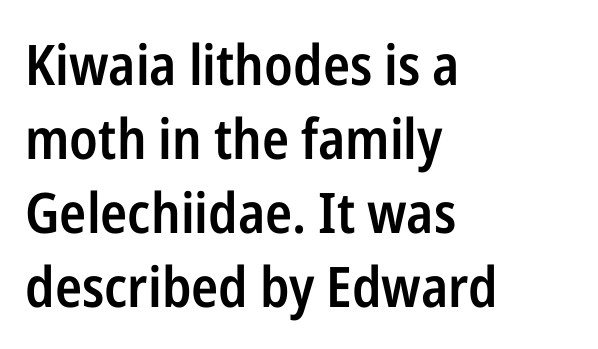
The image shows 56 px semibold, condensed sans-serif type, upright; set left-aligned, normal line spacing (1.32x), normal letter spacing, not underlined; low stroke contrast and a medium x-height.
